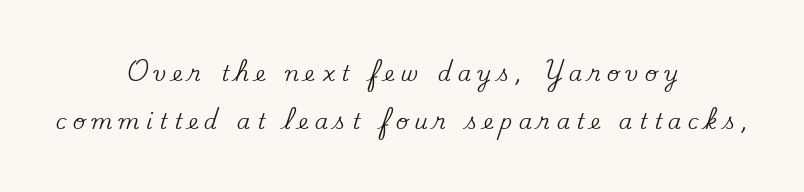
The image shows 21 px text type; set centered, loose line spacing (2.3x), unusually wide letter spacing (+0.31 em), not underlined.
